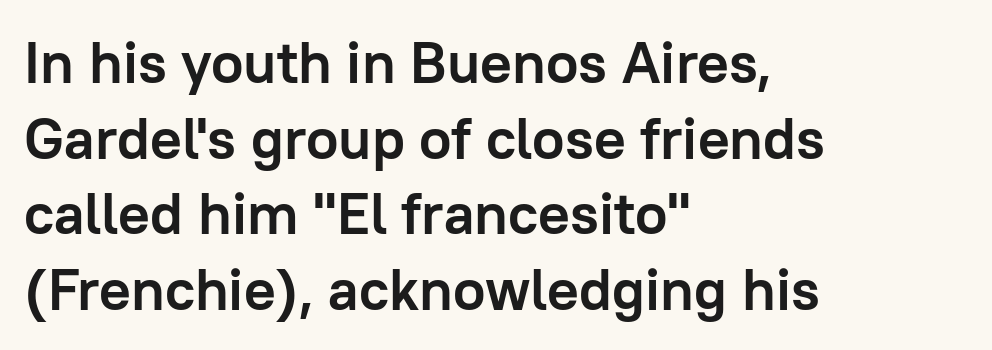
The image shows 59 px semibold sans-serif type, upright; set left-aligned, normal line spacing (1.28x), normal letter spacing, not underlined; low stroke contrast and a medium x-height.
